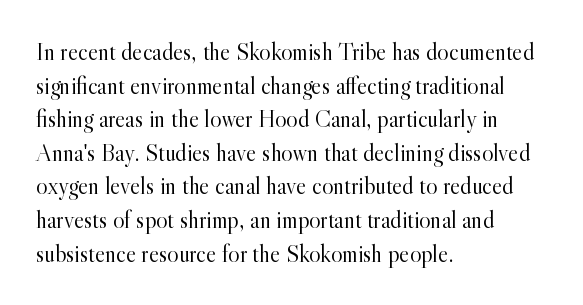
Does the copy run flush right? No — it runs flush left. Does extra space separate the letters? No, they use regular spacing. The letters look calm and open, with moderate or lighter stems. Beneath every word, the page is bare. Normally led — the rows are evenly, conventionally spaced.
